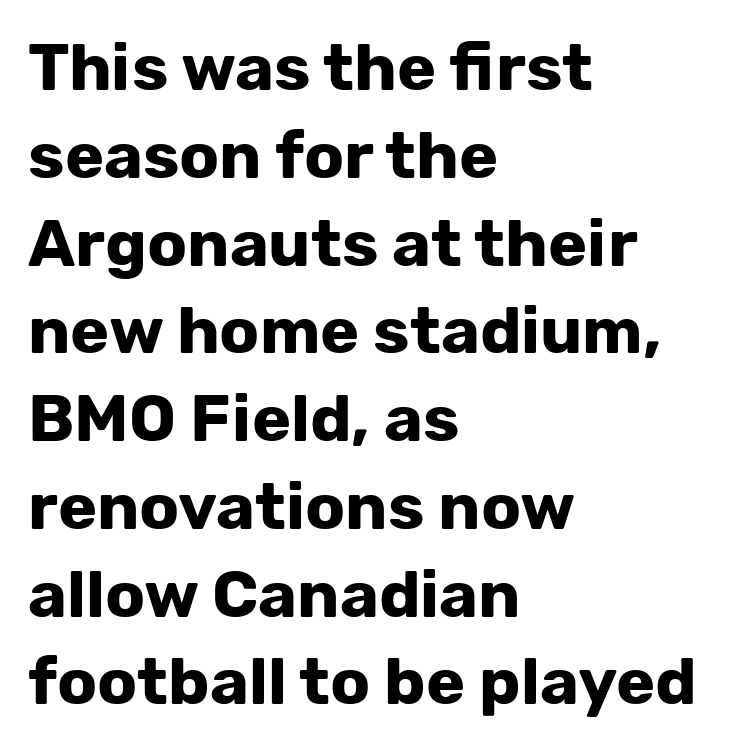
Q: Is the text bold? A: Yes.
Q: Is the text italic (slanted)? A: No, it is upright.
Q: Is the typeface a serif or a sans-serif typeface? A: Sans-serif.
Q: Is the text underlined? A: No.
Q: How is the paragraph aligned? A: Left-aligned.
Q: Is the spacing between letters normal or unusually wide? A: Normal.
Q: Is the spacing between lines tight, normal or loose? A: Normal.
Q: Width (condensed, normal, or wide)? A: Normal.
Q: Stroke contrast? A: Low.
Q: x-height? A: Medium.
Q: Monospaced? A: No.
